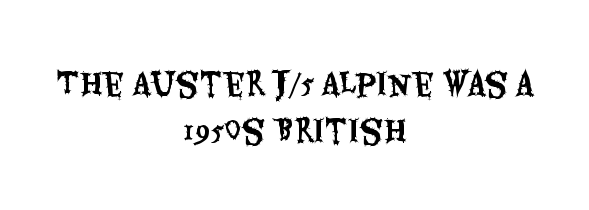
Q: Is the text italic (slanted)? A: No, it is upright.
Q: Is the typeface a serif or a sans-serif typeface? A: Sans-serif.
Q: Is the text underlined? A: No.
Q: How is the paragraph aligned? A: Centered.
Q: Is the spacing between letters normal or unusually wide? A: Normal.
Q: Is the spacing between lines tight, normal or loose? A: Normal.
Q: Width (condensed, normal, or wide)? A: Condensed.
Q: Stroke contrast? A: Medium.
Q: x-height? A: Large.
Q: Monospaced? A: No.
